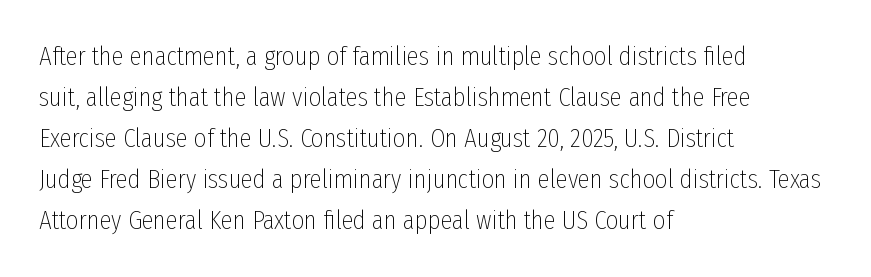
On a weight scale, this lands at 450 or below. The passage shown has conventional tracking throughout. A normal amount of white space separates one row of letters from the next. The rag falls on the right side of this text block.
